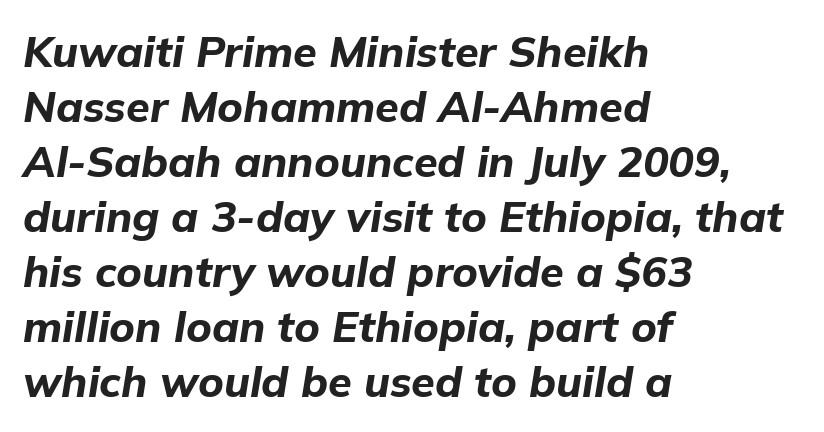
The face used here has the dense, thick strokes of a bold. The letters advance in unequal steps, a hallmark of proportional type. The strip under each line holds only bare page. Slanted lettering throughout. The rows are spaced the way most documents space them. Does the copy run flush right? No — it runs flush left.
